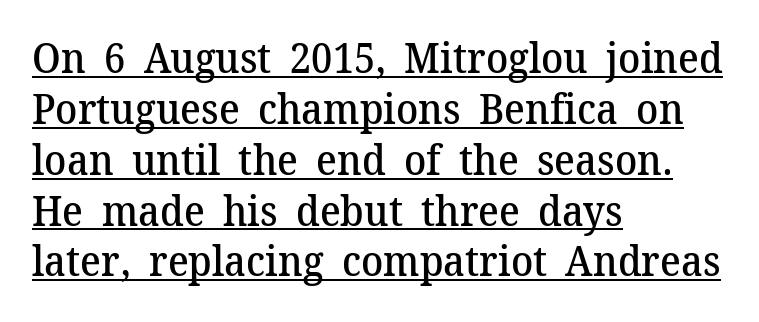
The image shows 41 px semibold serif type, upright; set left-aligned, line spacing 1.24x, normal letter spacing, underlined; medium stroke contrast and a medium x-height.
